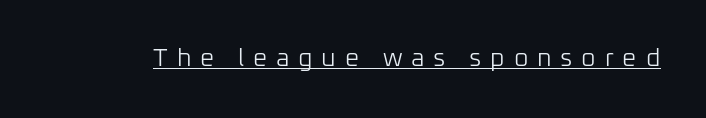
Q: Is the text bold? A: No.
Q: Is the text italic (slanted)? A: No, it is upright.
Q: Is the text underlined? A: Yes.
Q: Is the spacing between letters normal or unusually wide? A: Unusually wide.
